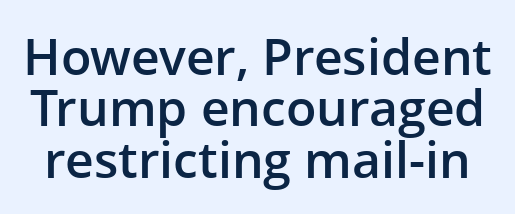
The image shows 50 px semibold sans-serif type, upright; set tight line spacing (1.03x), normal letter spacing, not underlined; low stroke contrast and a medium x-height.
